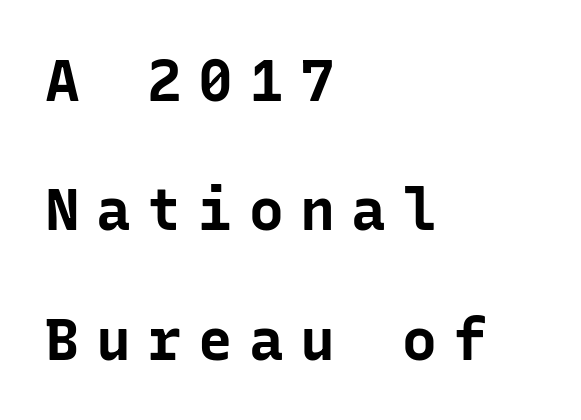
The image shows 58 px bold sans-serif type, upright, monospaced; set left-aligned, loose line spacing (2.23x), unusually wide letter spacing (+0.28 em), not underlined; low stroke contrast and a medium x-height.
